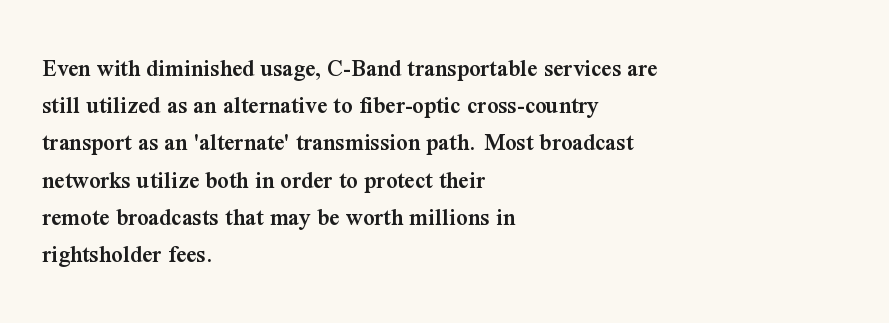
Q: Is the text bold? A: Semi-bold.
Q: Is the text italic (slanted)? A: No, it is upright.
Q: Is the text underlined? A: No.
Q: How is the paragraph aligned? A: Left-aligned.
Q: Is the spacing between letters normal or unusually wide? A: Normal.
Q: Is the spacing between lines tight, normal or loose? A: Normal.
